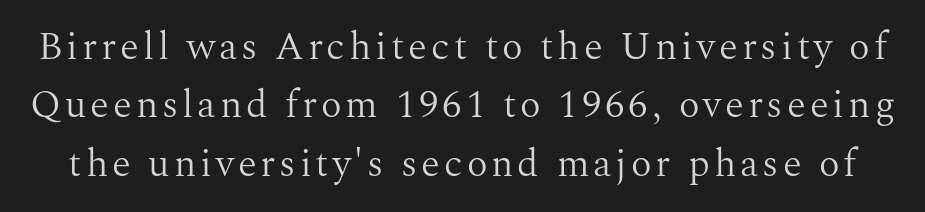
Regarding leading, the lines here are spaced in the standard way. Vertical strokes here are truly vertical. Character widths vary here, with narrow letters taking less room than wide ones. Check the space under the baseline: it is left empty. Small tapered or slab feet sit at the stroke ends, so this counts as serif.
